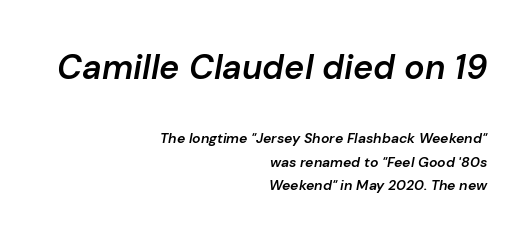
Is the letter spacing exaggerated? No — it looks like the ordinary default. The passage shown is typed in a proportional face where columns would drift. Bare-footed words on every line. Line ends are locked; line starts wander.
